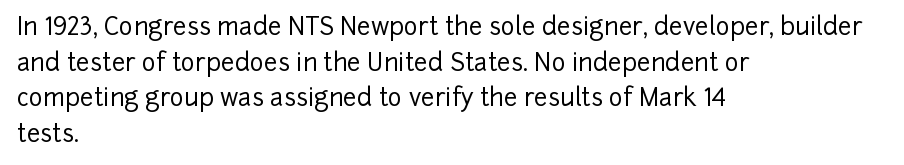
The image shows 24 px text type, upright; set left-aligned, normal line spacing (1.48x), normal letter spacing, not underlined.
